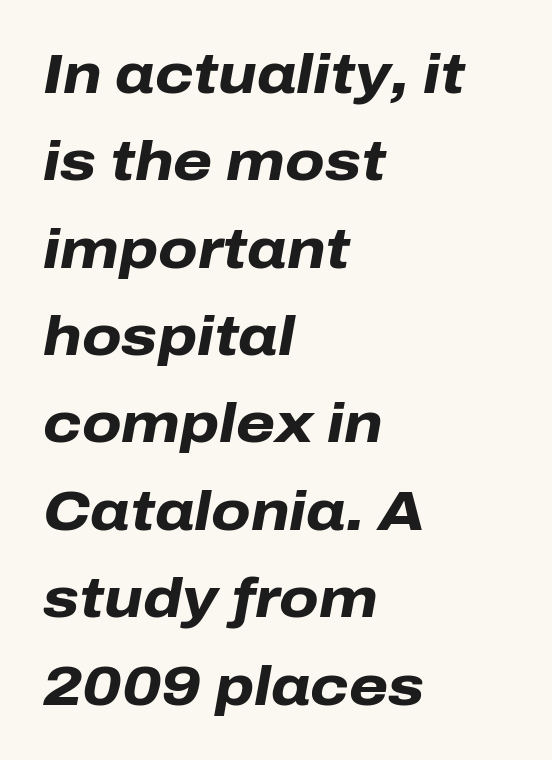
Q: Is the text bold? A: Yes.
Q: Is the text italic (slanted)? A: Yes, it leans right by about 10 degrees.
Q: Is the text underlined? A: No.
Q: How is the paragraph aligned? A: Left-aligned.
Q: Is the spacing between letters normal or unusually wide? A: Normal.
Q: Is the spacing between lines tight, normal or loose? A: Normal.
Q: Width (condensed, normal, or wide)? A: Normal.
Q: Stroke contrast? A: Low.
Q: x-height? A: Medium.
Q: Monospaced? A: No.
